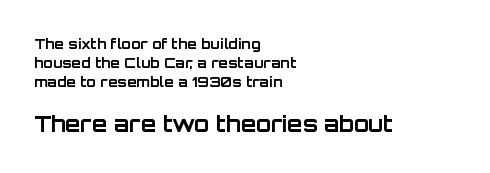
{"italic": "no", "bold": "yes", "underline": "no", "align": "left", "line_spacing": "normal", "line_spacing_ratio": 1.37, "letter_spacing": "normal", "letter_spacing_em": 0.0, "larger_block": "second", "size_ratio": 1.57, "glyph_px": 22}
